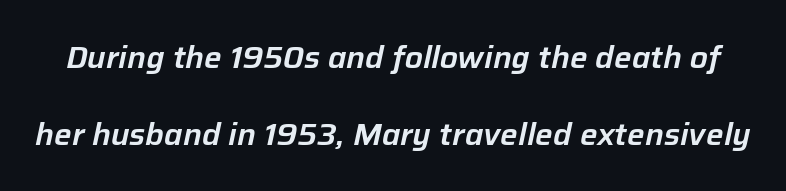
The image shows 31 px text type, italic (leaning right); set loose line spacing (2.48x), normal letter spacing, not underlined; low stroke contrast and a medium x-height.
